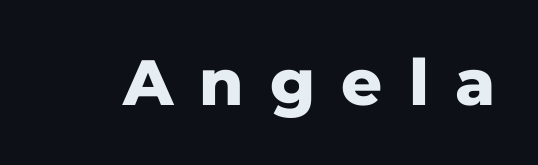
Inter-character spacing is expanded well beyond the font's built-in metrics. Note the varied advance widths — an 'i' is clearly narrower than an 'm'. A roman cut, with each character standing at attention. The foot of each line stays bare and open.
